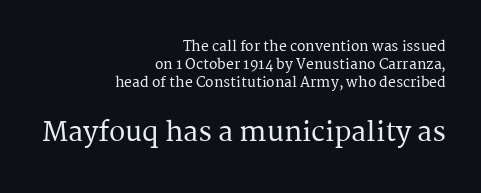
Layout note: lines flush right. Typesetter's note — lower block bumped up in size, upper block left smaller. Posture: straight, roman, zero tilt. Short note: letters normally spaced. The gap between lines stays unmarked. Regular leading.
